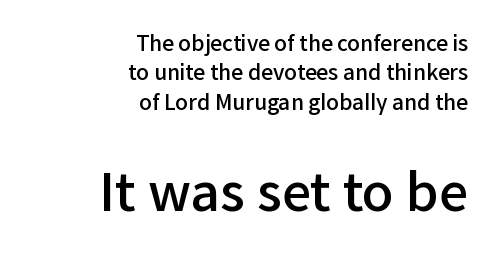
The glyphs are unaccompanied by any horizontal stroke below them. The following chunk of copy outweighs the initial chunk in type size. This rendering employs a face without finishing strokes, i.e., a sans-serif. Characters remain perfectly vertical along every line. The face used here is proportionally spaced, like ordinary book or web type.
